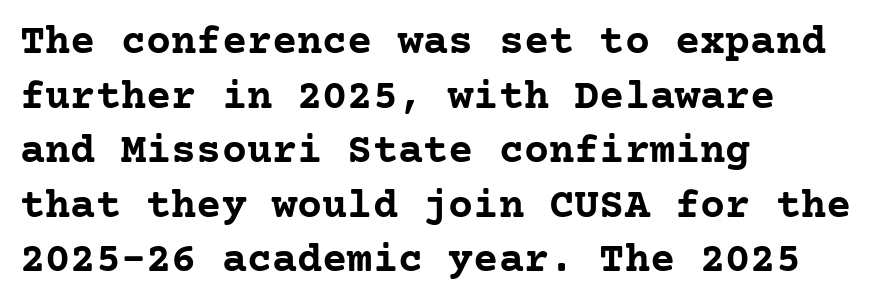
{"serif": "yes", "italic": "no", "bold": "yes", "weight": "semibold", "width": "normal", "stroke_contrast": "low", "x_height": "medium", "underline": "no", "align": "left", "line_spacing": "normal", "line_spacing_ratio": 1.3, "letter_spacing": "normal", "letter_spacing_em": 0.0, "glyph_px": 42}
